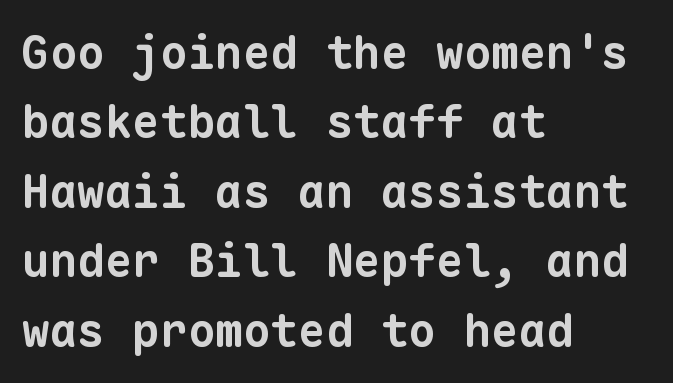
The image shows 46 px bold sans-serif type, monospaced; set left-aligned, normal line spacing (1.51x), normal letter spacing, not underlined; low stroke contrast and a medium x-height.
